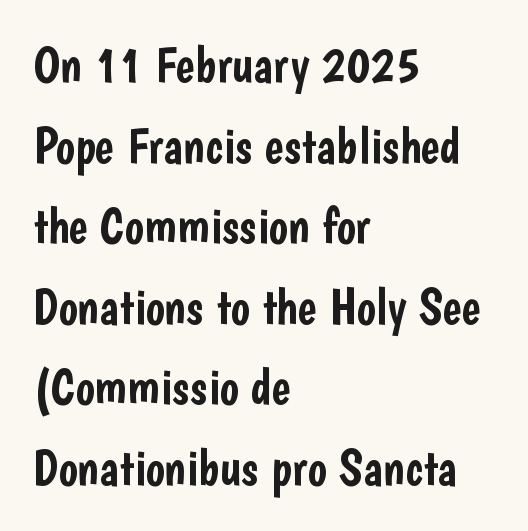
The image shows 51 px condensed sans-serif type, upright; set left-aligned, normal line spacing (1.58x), normal letter spacing, not underlined; low stroke contrast and a medium x-height.
